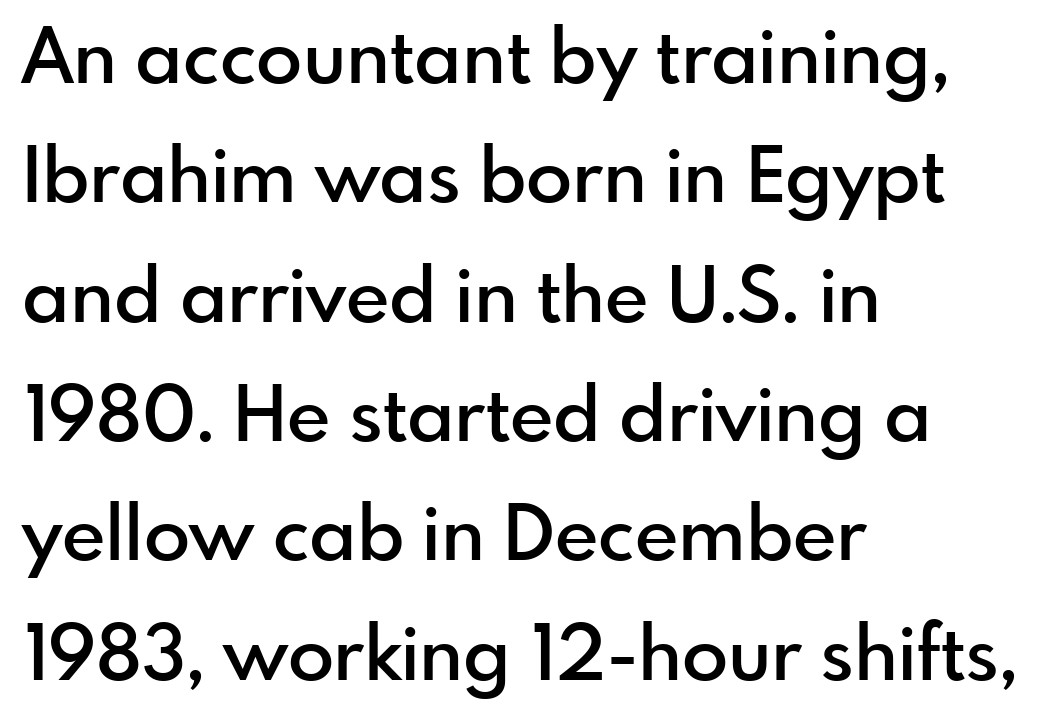
What stands out about the letter spacing? Nothing — it is the standard amount. Is the block centered? No — it sits flush against the left margin. Does the leading feel generous? No, just average. Italic: no, the glyphs are upright roman.
